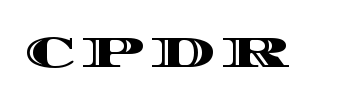
{"italic": "no", "width": "wide", "x_height": "large", "monospaced": "no", "underline": "no", "glyph_px": 44}
